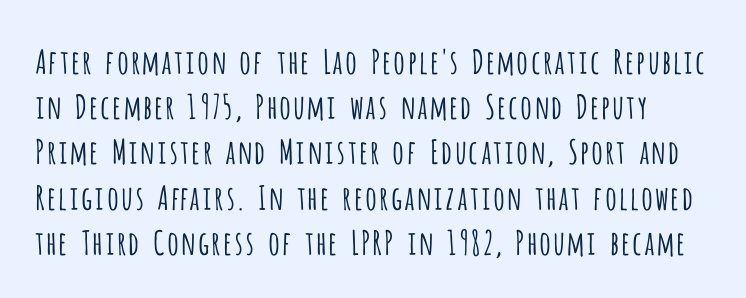
The image shows 33 px light, condensed sans-serif type, upright; set normal line spacing (1.37x), normal letter spacing, not underlined; low stroke contrast and a large x-height.
